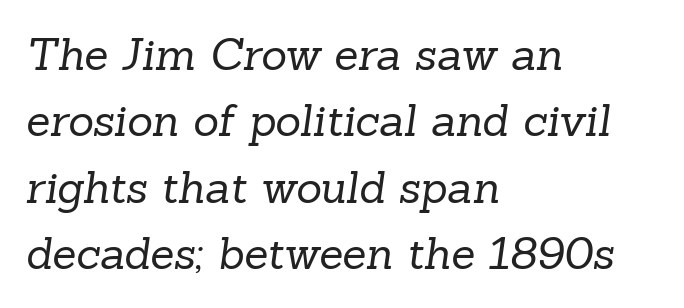
Tracking here is standard; glyphs follow each other at the usual distance. Think of a printed novel: that variable character pitch is what you see here. Has an underline been added? It has not. Teacher's note: observe the even left margin — that is flush-left alignment. This is serif lettering, the kind often seen in printed books. The typeface has the unassuming heft of standard copy or less.
